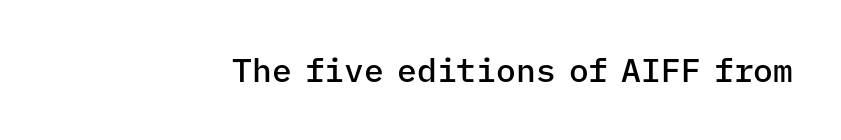
The image shows 33 px semibold sans-serif type, upright, monospaced; set normal letter spacing, not underlined; low stroke contrast and a medium x-height.
